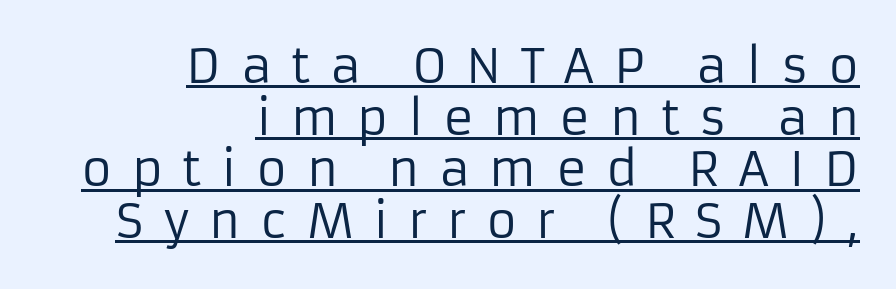
The image shows 47 px regular-weight sans-serif type, upright; set right-aligned, tight line spacing (1.1x), unusually wide letter spacing (+0.41 em), underlined; low stroke contrast and a medium x-height.
